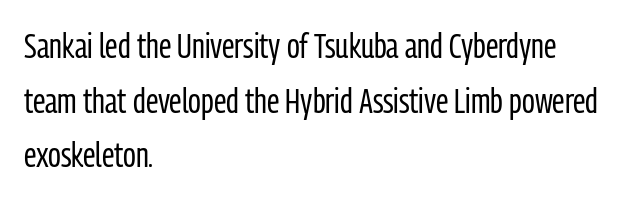
The image shows 35 px regular-weight, condensed sans-serif type, upright; set left-aligned, normal line spacing (1.56x), normal letter spacing, not underlined; low stroke contrast and a medium x-height.
